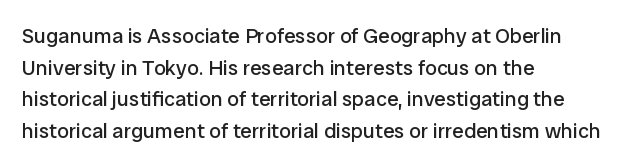
Q: Is the text bold? A: No.
Q: Is the text italic (slanted)? A: No, it is upright.
Q: Is the text underlined? A: No.
Q: How is the paragraph aligned? A: Left-aligned.
Q: Is the spacing between letters normal or unusually wide? A: Normal.
Q: Is the spacing between lines tight, normal or loose? A: Normal.
